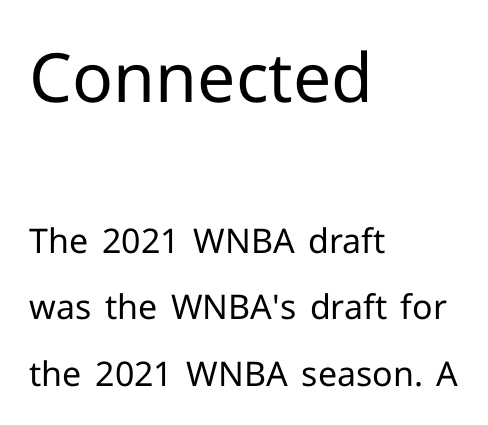
Q: Is the text bold? A: No.
Q: Is the text italic (slanted)? A: No, it is upright.
Q: Is the typeface a serif or a sans-serif typeface? A: Sans-serif.
Q: Is the text underlined? A: No.
Q: How is the paragraph aligned? A: Left-aligned.
Q: Is the spacing between letters normal or unusually wide? A: Normal.
Q: Is the spacing between lines tight, normal or loose? A: Loose.
Q: Which block of text is set in a larger size, the first (top) or the second (bottom)? A: The first (top) one.
Q: Width (condensed, normal, or wide)? A: Normal.
Q: Stroke contrast? A: Low.
Q: x-height? A: Medium.
Q: Monospaced? A: No.
